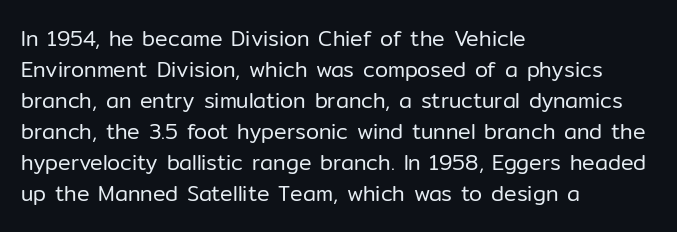
{"italic": "no", "bold": "no", "underline": "no", "align": "left", "line_spacing": "normal", "line_spacing_ratio": 1.48, "letter_spacing": "normal", "letter_spacing_em": 0.0, "glyph_px": 21}
